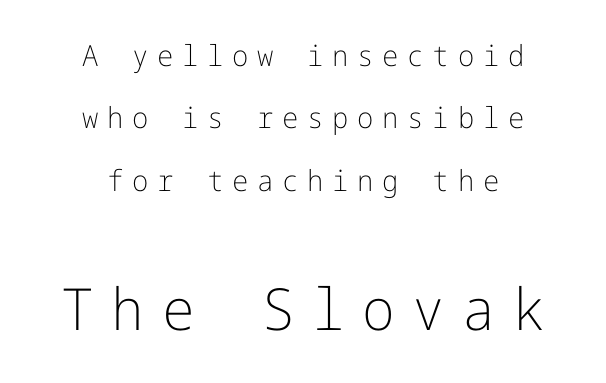
The image shows 58 px light sans-serif type, upright; set centered, loose line spacing (2.15x), unusually wide letter spacing (+0.3 em), not underlined; the second (bottom) block is 2.0x larger; low stroke contrast and a medium x-height.
